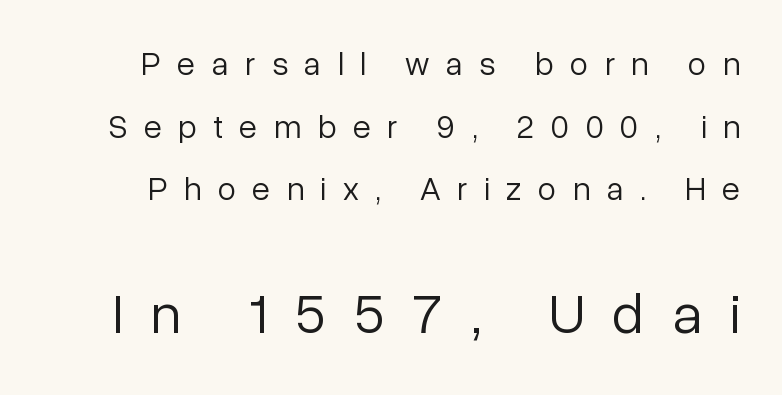
Q: Is the text bold? A: No.
Q: Is the text italic (slanted)? A: No, it is upright.
Q: Is the typeface a serif or a sans-serif typeface? A: Sans-serif.
Q: Is the text underlined? A: No.
Q: Is the spacing between letters normal or unusually wide? A: Unusually wide.
Q: Is the spacing between lines tight, normal or loose? A: Loose.
Q: Which block of text is set in a larger size, the first (top) or the second (bottom)? A: The second (bottom) one.
Q: Width (condensed, normal, or wide)? A: Normal.
Q: Stroke contrast? A: Low.
Q: x-height? A: Medium.
Q: Monospaced? A: No.
